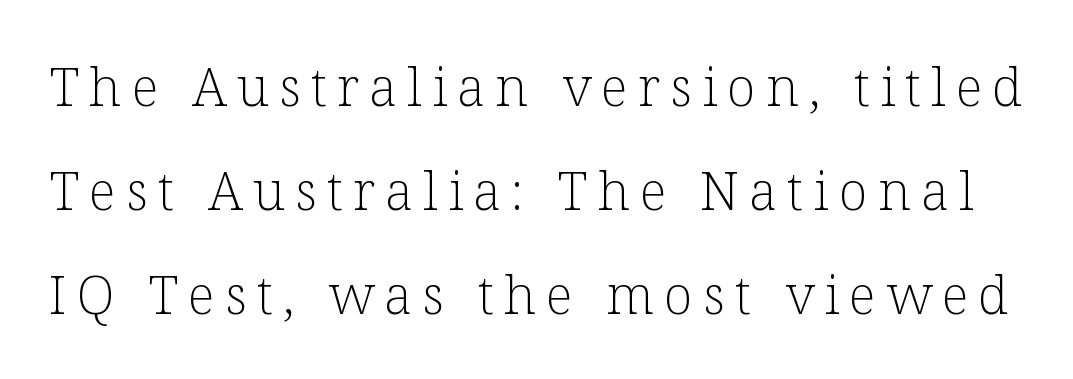
Every stem runs plumb, perpendicular to the baseline. Heaviness? Minimal to ordinary, like unemphasized prose. Type style note: has serifs. A great deal of white space separates one row of letters from the next.
